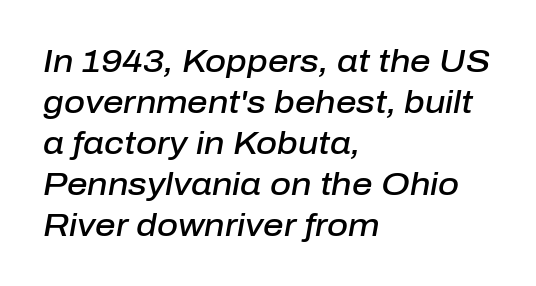
Q: Is the text bold? A: Semi-bold.
Q: Is the text italic (slanted)? A: Yes, it leans right by about 10 degrees.
Q: Is the text underlined? A: No.
Q: How is the paragraph aligned? A: Left-aligned.
Q: Is the spacing between letters normal or unusually wide? A: Normal.
Q: Is the spacing between lines tight, normal or loose? A: Normal.
Q: Width (condensed, normal, or wide)? A: Normal.
Q: Stroke contrast? A: Low.
Q: x-height? A: Medium.
Q: Monospaced? A: No.
